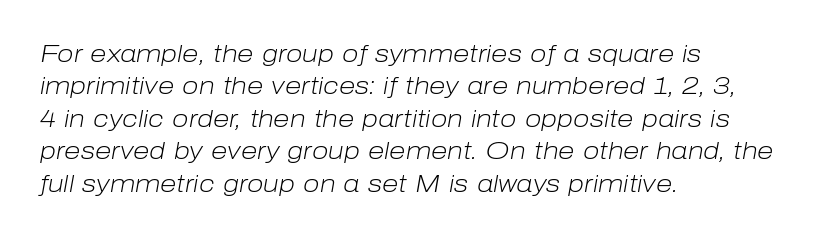
The image shows 24 px text type, italic (leaning right); set left-aligned, normal line spacing (1.35x), normal letter spacing, not underlined.
